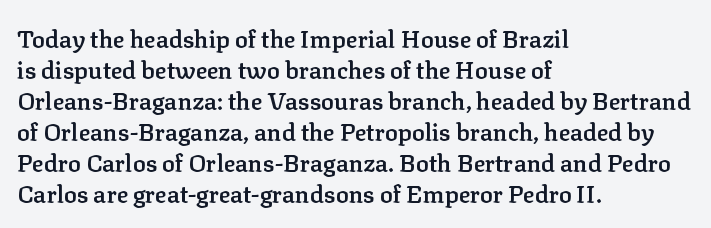
Q: Is the text bold? A: Semi-bold.
Q: Is the text italic (slanted)? A: No, it is upright.
Q: Is the text underlined? A: No.
Q: How is the paragraph aligned? A: Left-aligned.
Q: Is the spacing between letters normal or unusually wide? A: Normal.
Q: Is the spacing between lines tight, normal or loose? A: Normal.
